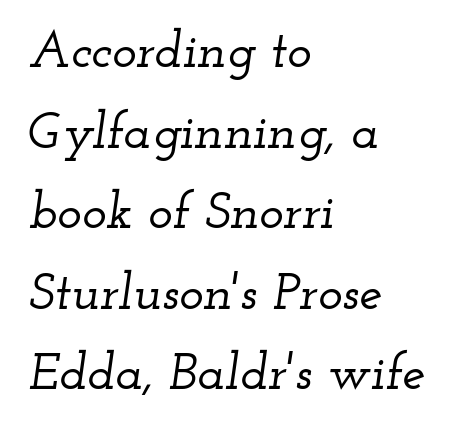
Q: Is the text italic (slanted)? A: Yes, it leans right by about 12 degrees.
Q: Is the typeface a serif or a sans-serif typeface? A: Serif.
Q: Is the text underlined? A: No.
Q: How is the paragraph aligned? A: Left-aligned.
Q: Is the spacing between letters normal or unusually wide? A: Normal.
Q: Is the spacing between lines tight, normal or loose? A: Normal.
Q: Width (condensed, normal, or wide)? A: Wide.
Q: Stroke contrast? A: Low.
Q: x-height? A: Small.
Q: Monospaced? A: No.
